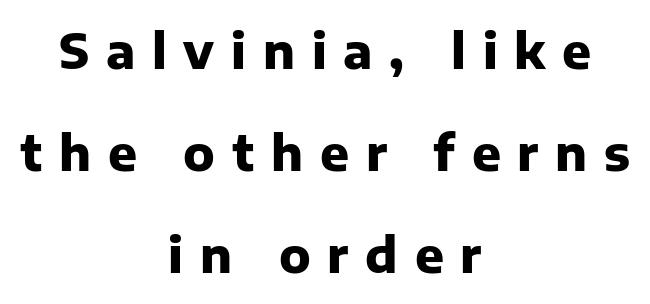
The passage shown is not underscored anywhere. The letters advance in unequal steps, a hallmark of proportional type. The typeface chosen for these lines omits serifs. The passage shown has open, widely tracked lettering throughout.
